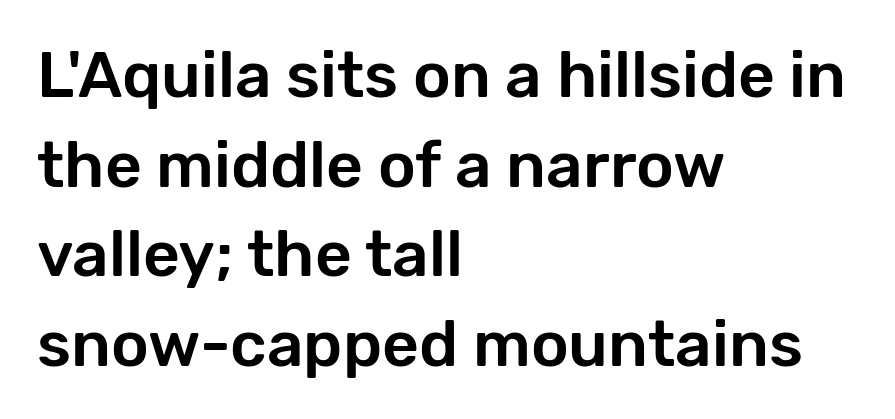
Q: Is the text italic (slanted)? A: No, it is upright.
Q: Is the typeface a serif or a sans-serif typeface? A: Sans-serif.
Q: Is the text underlined? A: No.
Q: How is the paragraph aligned? A: Left-aligned.
Q: Is the spacing between letters normal or unusually wide? A: Normal.
Q: Is the spacing between lines tight, normal or loose? A: Normal.
Q: Width (condensed, normal, or wide)? A: Normal.
Q: Stroke contrast? A: Low.
Q: x-height? A: Medium.
Q: Monospaced? A: No.
